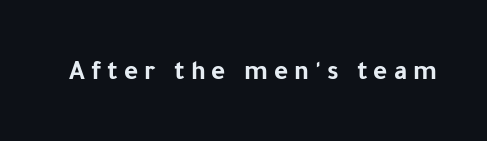
The image shows 27 px bold type, upright; set unusually wide letter spacing (+0.22 em), not underlined.
